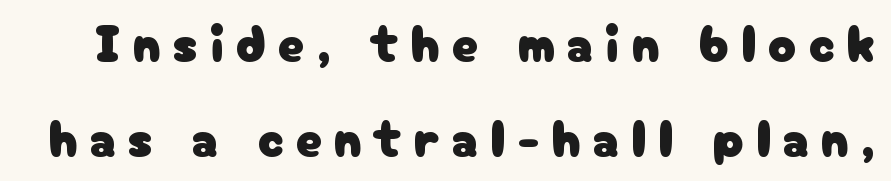
{"serif": "no", "italic": "no", "width": "normal", "stroke_contrast": "low", "x_height": "medium", "monospaced": "no", "underline": "no", "line_spacing_ratio": 1.83, "letter_spacing": "wide", "letter_spacing_em": 0.23, "glyph_px": 52}
